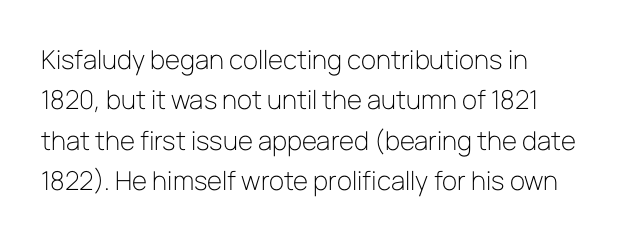
{"italic": "no", "bold": "no", "underline": "no", "align": "left", "line_spacing": "normal", "line_spacing_ratio": 1.55, "letter_spacing": "normal", "letter_spacing_em": 0.0, "glyph_px": 26}
